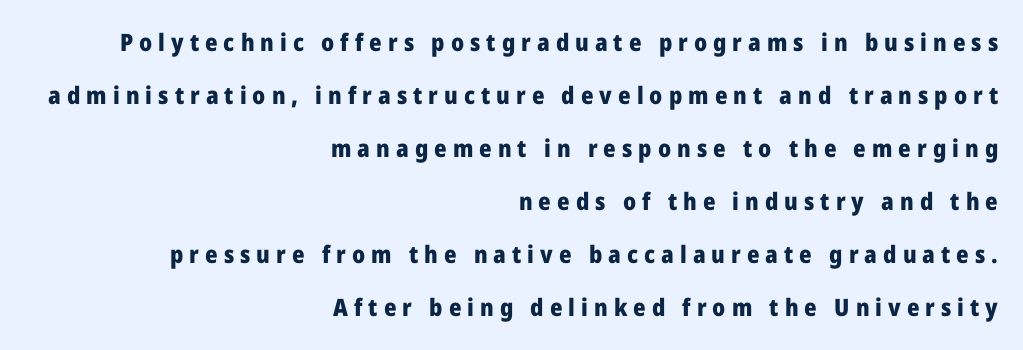
The image shows 24 px bold type, upright; set right-aligned, loose line spacing (2.21x), unusually wide letter spacing (+0.25 em), not underlined.
